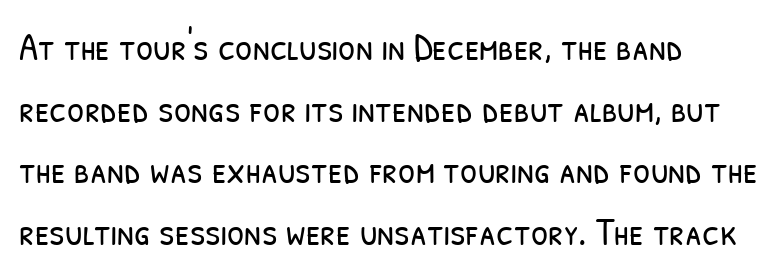
Q: Is the text bold? A: No.
Q: Is the typeface a serif or a sans-serif typeface? A: Sans-serif.
Q: Is the text underlined? A: No.
Q: How is the paragraph aligned? A: Left-aligned.
Q: Is the spacing between letters normal or unusually wide? A: Normal.
Q: Is the spacing between lines tight, normal or loose? A: Normal.
Q: Width (condensed, normal, or wide)? A: Condensed.
Q: Stroke contrast? A: Low.
Q: x-height? A: Medium.
Q: Monospaced? A: No.
